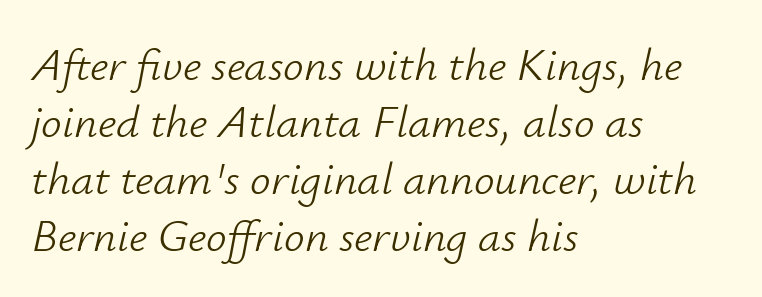
Q: Is the text bold? A: No.
Q: Is the text italic (slanted)? A: Yes, it leans right by about 12 degrees.
Q: Is the text underlined? A: No.
Q: How is the paragraph aligned? A: Left-aligned.
Q: Is the spacing between letters normal or unusually wide? A: Normal.
Q: Width (condensed, normal, or wide)? A: Normal.
Q: Stroke contrast? A: Low.
Q: x-height? A: Small.
Q: Monospaced? A: No.
